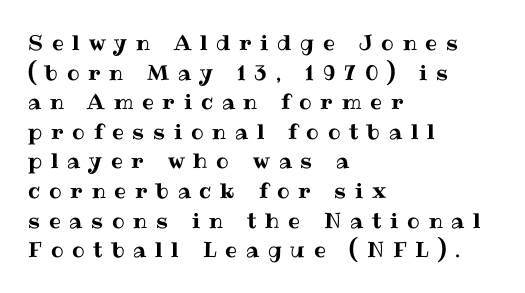
Q: Is the text italic (slanted)? A: No, it is upright.
Q: Is the text underlined? A: No.
Q: How is the paragraph aligned? A: Left-aligned.
Q: Is the spacing between letters normal or unusually wide? A: Unusually wide.
Q: Is the spacing between lines tight, normal or loose? A: Normal.
